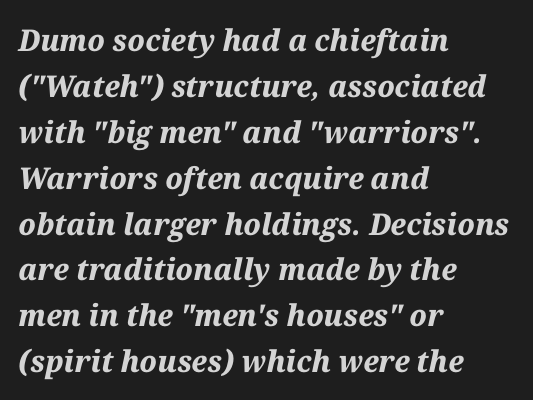
{"italic": "yes", "lean": "right", "slant_degrees": 12, "bold": "yes", "weight": "bold", "width": "normal", "stroke_contrast": "medium", "x_height": "medium", "monospaced": "no", "underline": "no", "align": "left", "line_spacing": "normal", "line_spacing_ratio": 1.53, "letter_spacing": "normal", "letter_spacing_em": 0.0, "glyph_px": 30}
